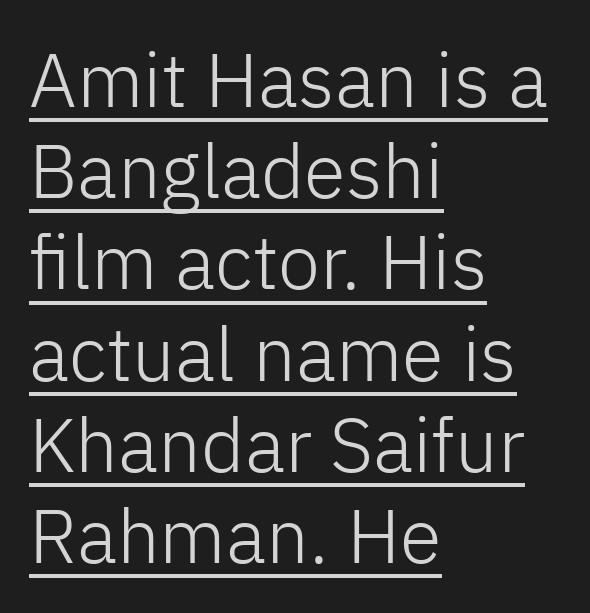
Each letter's strokes conclude bluntly, with no projecting serifs. The rendering uses natural spacing where letterforms have individual widths. All the whitespace from short lines collects on the right. The passage shown is not bold in any degree. Like a heading marked for emphasis, these lines bear an underscore.
